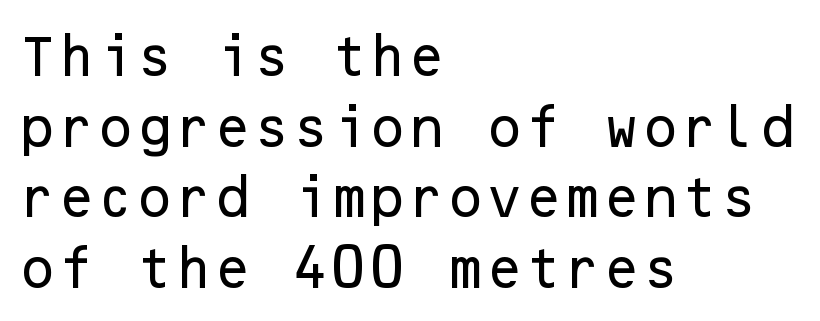
These lines are composed in type without serifs. The words here are not underlined. One glance says typical: line gaps are just what's usual. In CSS terms this would be text-align: left. Honestly, the letter spacing is just normal — you wouldn't notice it. When letters stand straight like this, we call the style roman or upright.
